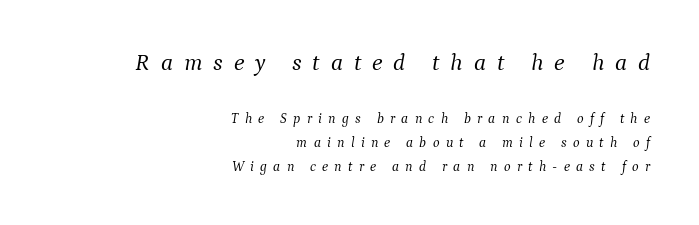
{"italic": "yes", "lean": "right", "slant_degrees": 9, "bold": "no", "underline": "no", "align": "right", "line_spacing_ratio": 1.73, "letter_spacing": "wide", "letter_spacing_em": 0.45, "larger_block": "first", "size_ratio": 1.71, "glyph_px": 24}
